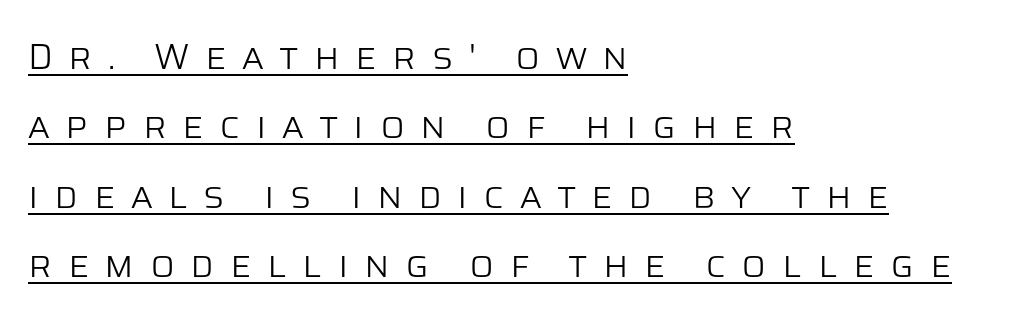
{"serif": "no", "italic": "no", "bold": "no", "weight": "light", "width": "normal", "stroke_contrast": "low", "x_height": "large", "monospaced": "no", "underline": "yes", "align": "left", "line_spacing": "loose", "line_spacing_ratio": 1.93, "letter_spacing": "wide", "letter_spacing_em": 0.43, "glyph_px": 36}
